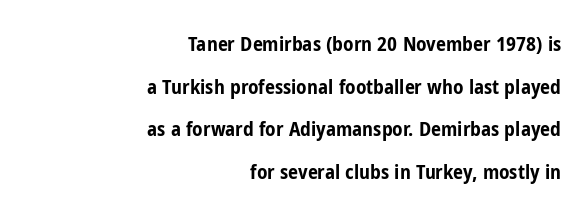
{"italic": "no", "bold": "yes", "underline": "no", "align": "right", "line_spacing": "loose", "line_spacing_ratio": 2.13, "letter_spacing": "normal", "letter_spacing_em": 0.0, "glyph_px": 20}
